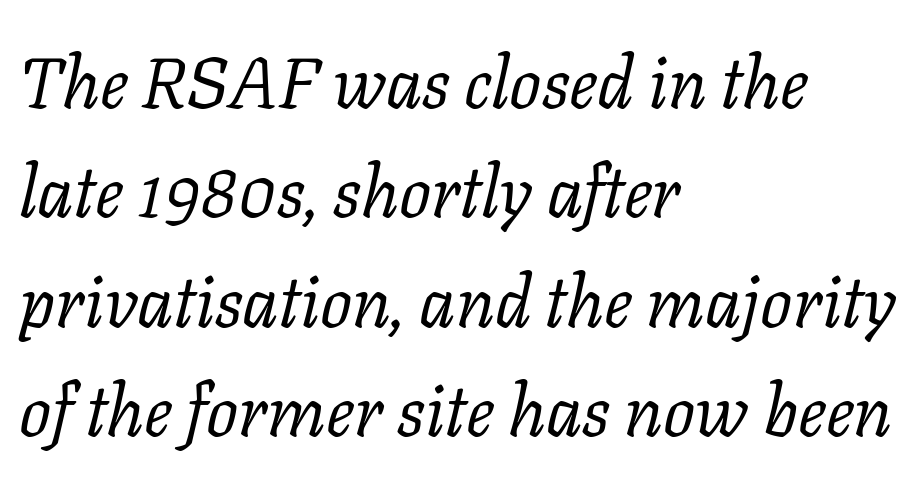
{"serif": "yes", "italic": "yes", "lean": "right", "slant_degrees": 11, "bold": "no", "weight": "regular", "width": "normal", "stroke_contrast": "low", "x_height": "medium", "monospaced": "no", "underline": "no", "align": "left", "line_spacing": "normal", "line_spacing_ratio": 1.54, "letter_spacing": "normal", "letter_spacing_em": 0.0, "glyph_px": 71}
